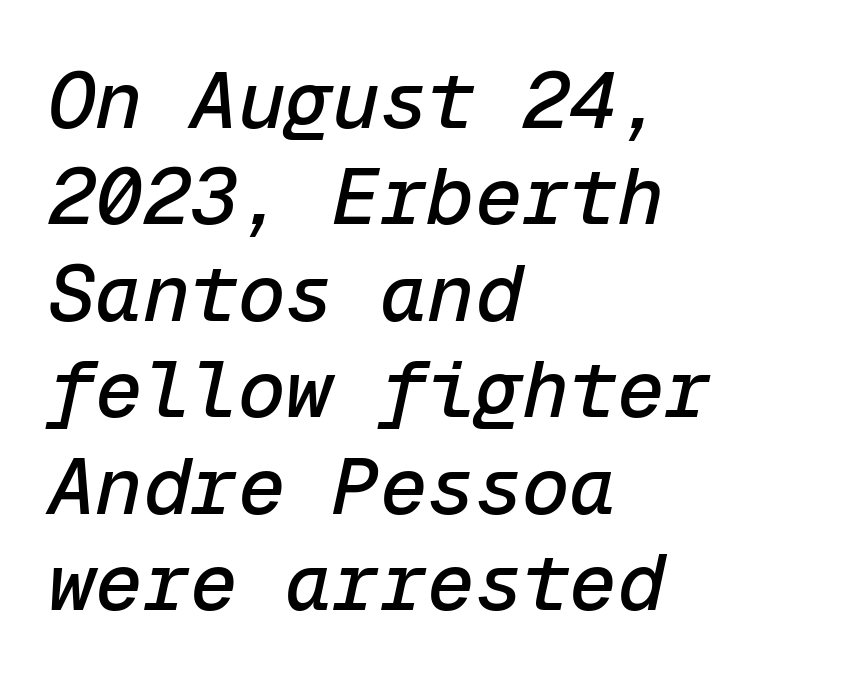
The image shows 79 px text type, italic (leaning right), monospaced; set left-aligned, line spacing 1.22x, normal letter spacing, not underlined; low stroke contrast and a medium x-height.
